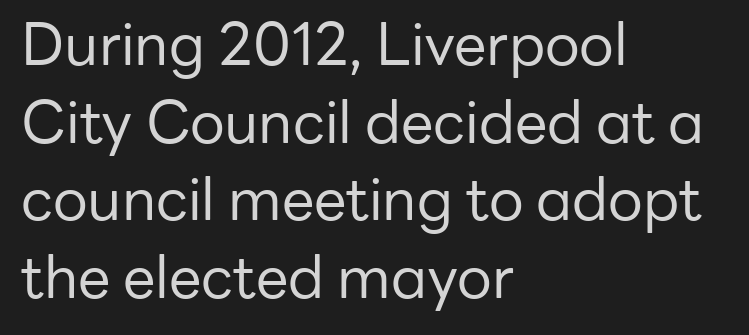
Q: Is the text bold? A: No.
Q: Is the text italic (slanted)? A: No, it is upright.
Q: Is the typeface a serif or a sans-serif typeface? A: Sans-serif.
Q: Is the text underlined? A: No.
Q: How is the paragraph aligned? A: Left-aligned.
Q: Is the spacing between letters normal or unusually wide? A: Normal.
Q: Is the spacing between lines tight, normal or loose? A: Normal.
Q: Width (condensed, normal, or wide)? A: Normal.
Q: Stroke contrast? A: Low.
Q: x-height? A: Medium.
Q: Monospaced? A: No.
